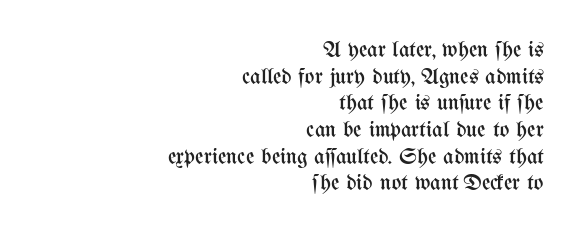
The image shows 23 px text type, upright; set right-aligned, line spacing 1.16x, normal letter spacing, not underlined.
